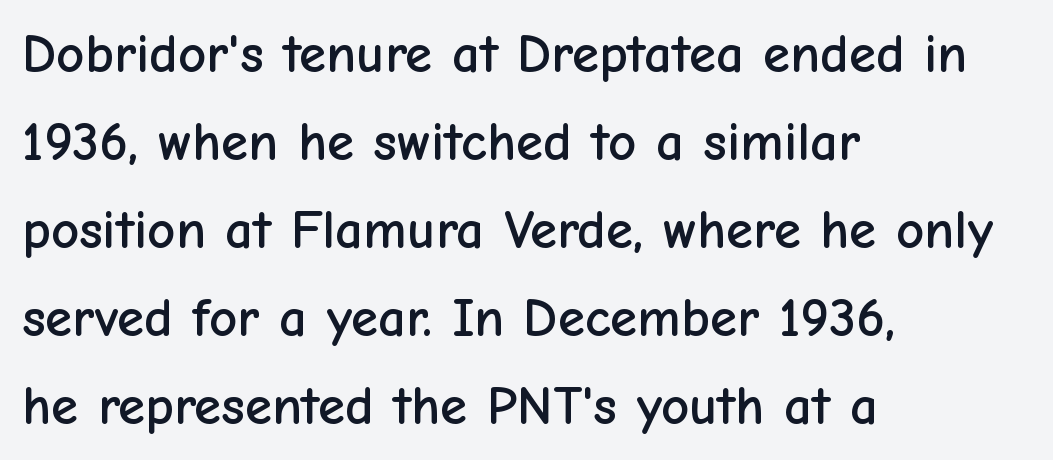
The image shows 55 px sans-serif type, upright; set left-aligned, normal line spacing (1.6x), normal letter spacing, not underlined; low stroke contrast and a medium x-height.
